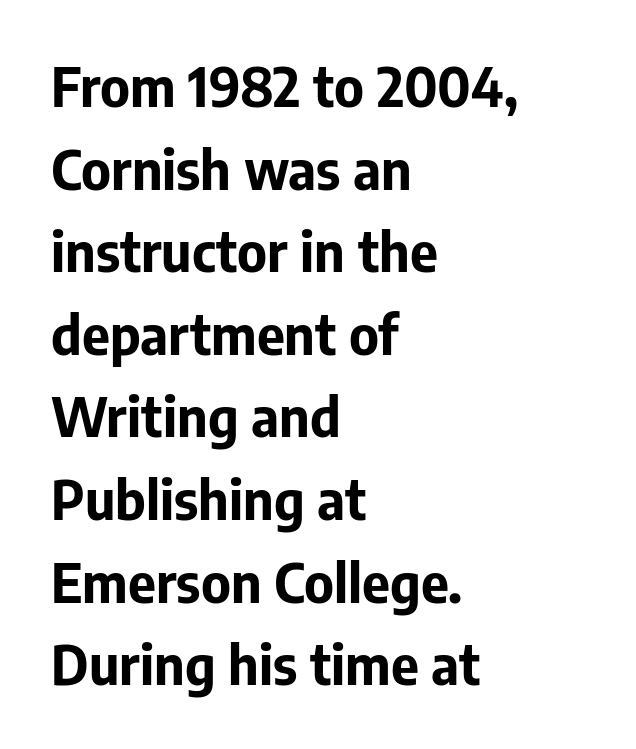
The image shows 54 px bold sans-serif type, upright; set left-aligned, normal line spacing (1.53x), normal letter spacing, not underlined; low stroke contrast and a medium x-height.
